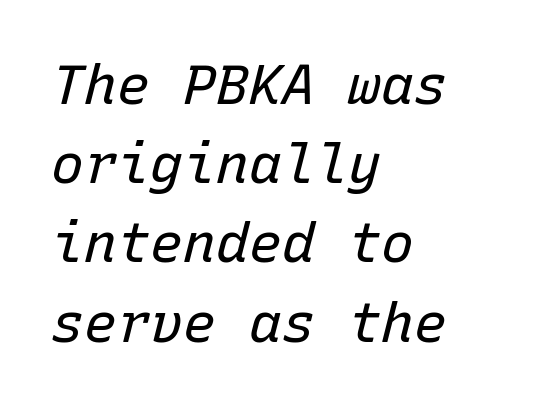
{"italic": "yes", "lean": "right", "slant_degrees": 15, "bold": "no", "weight": "regular", "width": "normal", "stroke_contrast": "low", "x_height": "medium", "monospaced": "yes", "underline": "no", "align": "left", "line_spacing": "normal", "line_spacing_ratio": 1.44, "letter_spacing": "normal", "letter_spacing_em": 0.0, "glyph_px": 55}
